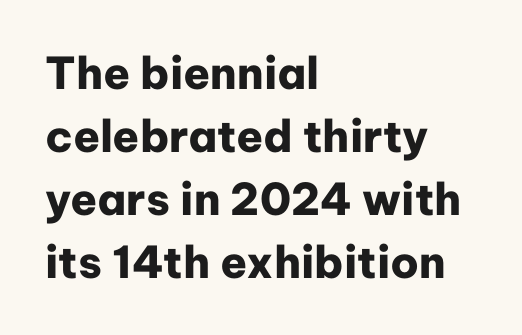
{"serif": "no", "italic": "no", "bold": "yes", "weight": "heavy", "width": "normal", "stroke_contrast": "low", "x_height": "medium", "monospaced": "no", "underline": "no", "align": "left", "line_spacing": "normal", "line_spacing_ratio": 1.43, "letter_spacing": "normal", "letter_spacing_em": 0.0, "glyph_px": 44}
